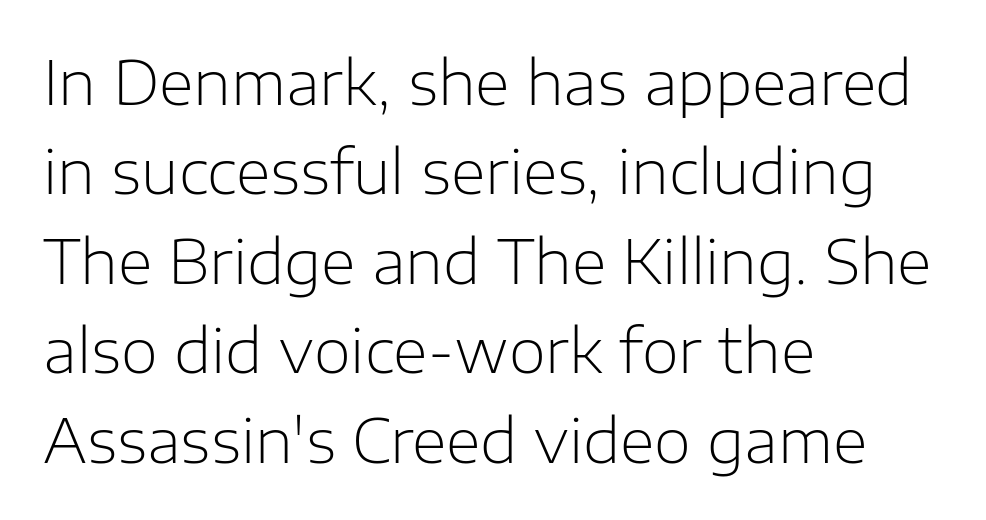
The image shows 60 px light sans-serif type, upright; set left-aligned, normal line spacing (1.49x), normal letter spacing, not underlined; low stroke contrast and a medium x-height.
